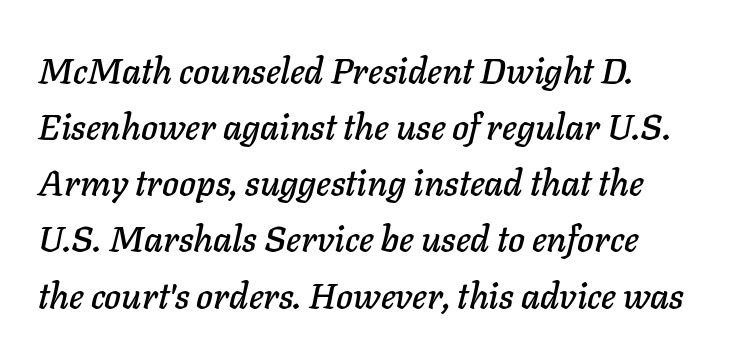
{"italic": "yes", "lean": "right", "slant_degrees": 11, "width": "normal", "stroke_contrast": "low", "x_height": "medium", "monospaced": "no", "underline": "no", "align": "left", "line_spacing": "normal", "line_spacing_ratio": 1.56, "letter_spacing": "normal", "letter_spacing_em": 0.0, "glyph_px": 36}
